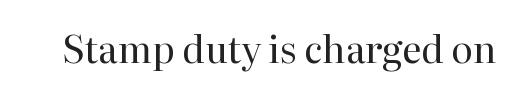
Q: Is the text bold? A: No.
Q: Is the text italic (slanted)? A: No, it is upright.
Q: Is the typeface a serif or a sans-serif typeface? A: Serif.
Q: Is the text underlined? A: No.
Q: Is the spacing between letters normal or unusually wide? A: Normal.
Q: Width (condensed, normal, or wide)? A: Normal.
Q: Stroke contrast? A: High.
Q: x-height? A: Medium.
Q: Monospaced? A: No.
